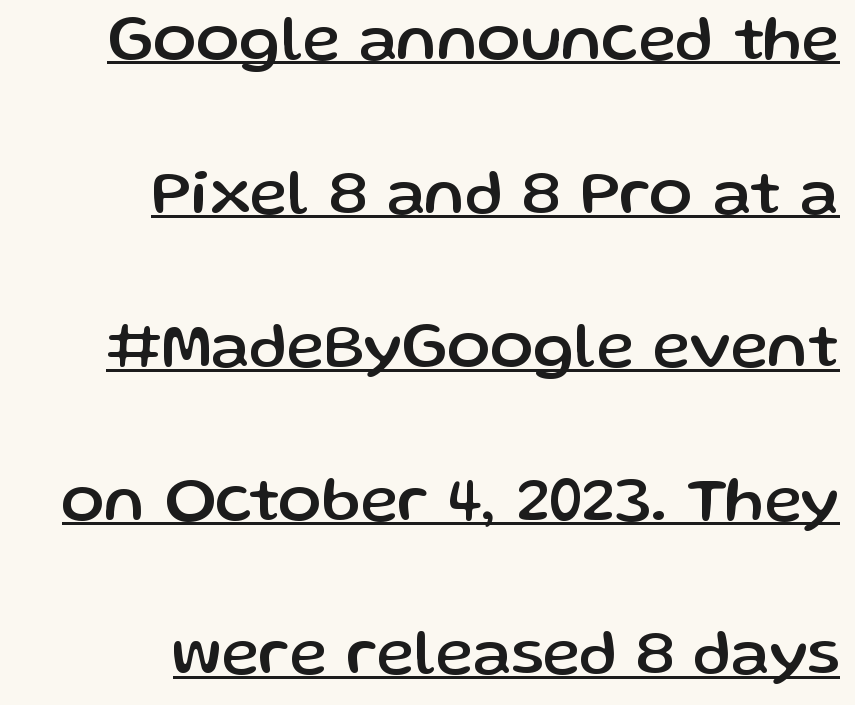
Spacing verdict: proportional, widths tailored to each character. Designer's note — italics off, roman on. A typographer would call this underscored text. The leading is generous, giving the passage an open texture. This sample uses plain, unmodified letter spacing.
